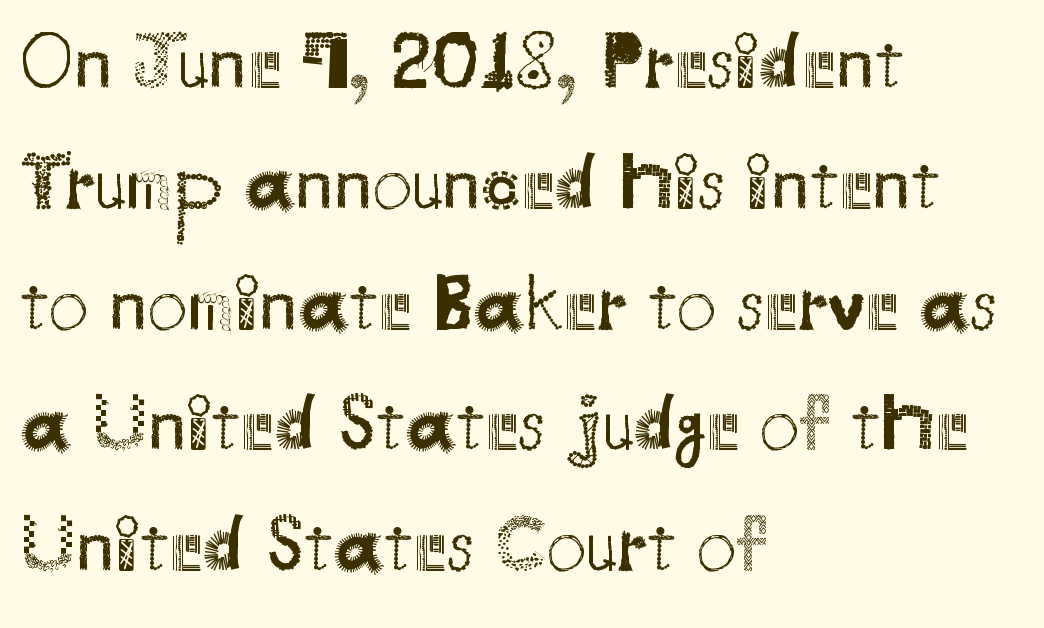
{"serif": "no", "italic": "no", "bold": "no", "weight": "regular", "width": "normal", "stroke_contrast": "medium", "x_height": "small", "monospaced": "no", "underline": "no", "align": "left", "line_spacing": "normal", "line_spacing_ratio": 1.51, "letter_spacing": "normal", "letter_spacing_em": 0.0, "glyph_px": 80}
